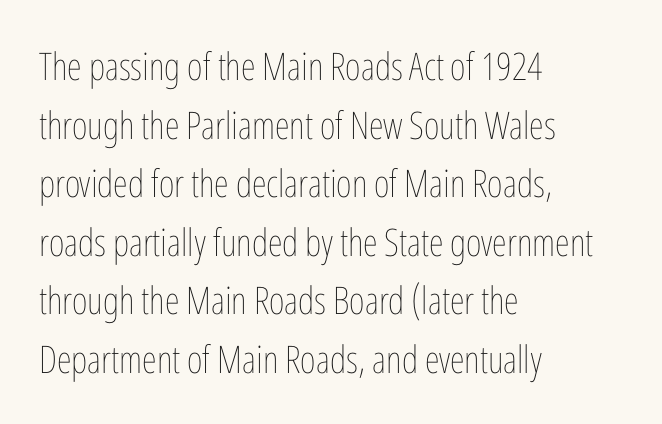
The passage shown is not underscored anywhere. Weight: not bold — regular or lighter. This is roman type, the default non-slanted kind. Looks like regular typesetting: each glyph gets only the width it needs.
